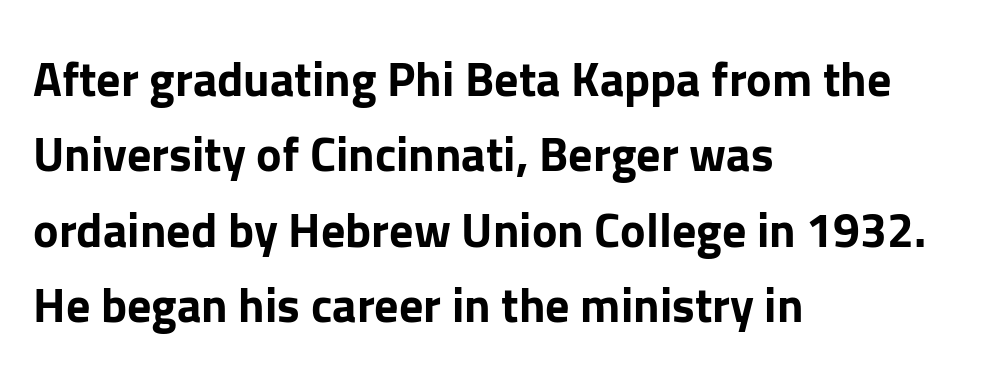
Q: Is the text bold? A: Yes.
Q: Is the text italic (slanted)? A: No, it is upright.
Q: Is the typeface a serif or a sans-serif typeface? A: Sans-serif.
Q: Is the text underlined? A: No.
Q: How is the paragraph aligned? A: Left-aligned.
Q: Is the spacing between letters normal or unusually wide? A: Normal.
Q: Is the spacing between lines tight, normal or loose? A: Normal.
Q: Width (condensed, normal, or wide)? A: Normal.
Q: Stroke contrast? A: Low.
Q: x-height? A: Medium.
Q: Monospaced? A: No.
